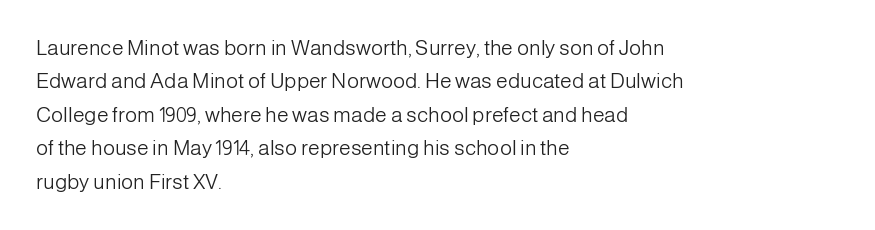
Q: Is the text bold? A: No.
Q: Is the text italic (slanted)? A: No, it is upright.
Q: Is the text underlined? A: No.
Q: How is the paragraph aligned? A: Left-aligned.
Q: Is the spacing between letters normal or unusually wide? A: Normal.
Q: Is the spacing between lines tight, normal or loose? A: Normal.
